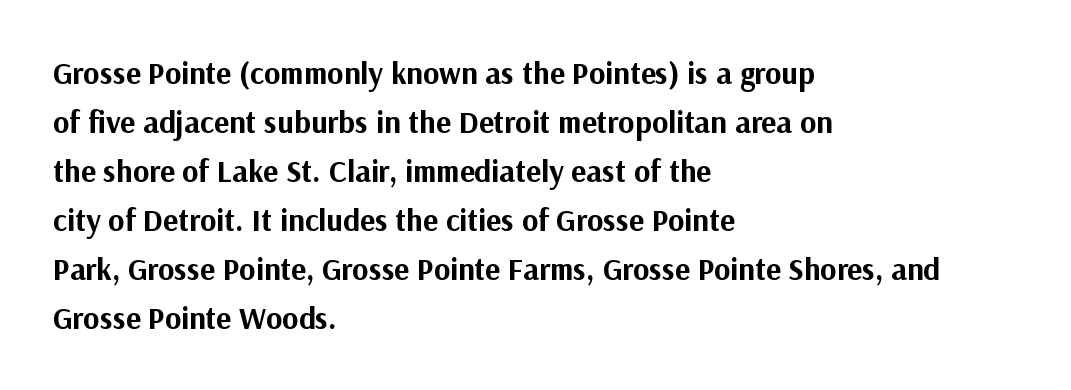
The image shows 31 px bold sans-serif type, upright; set left-aligned, normal line spacing (1.58x), normal letter spacing, not underlined; medium stroke contrast and a medium x-height.
